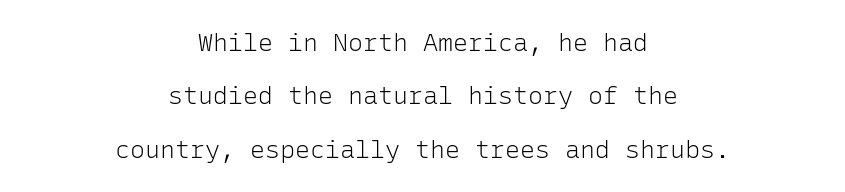
{"italic": "no", "bold": "no", "underline": "no", "align": "center", "line_spacing": "loose", "line_spacing_ratio": 2.14, "letter_spacing": "normal", "letter_spacing_em": 0.0, "glyph_px": 25}
